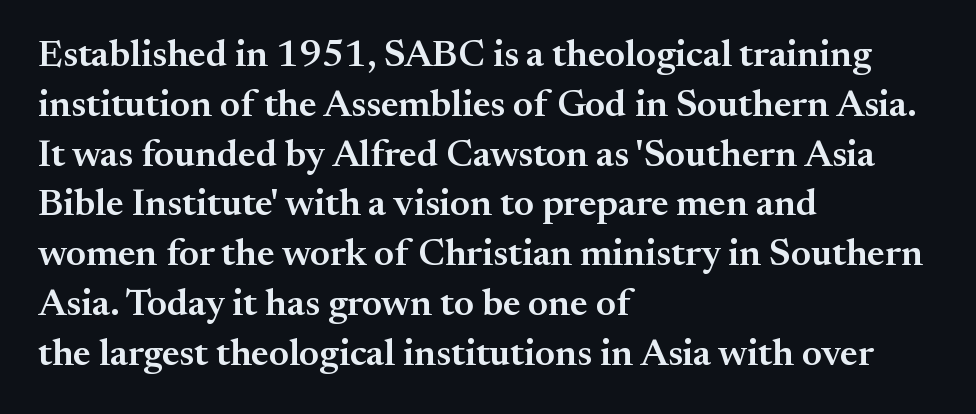
The image shows 38 px semibold serif type, upright; set left-aligned, normal line spacing (1.31x), normal letter spacing, not underlined; medium stroke contrast and a small x-height.
